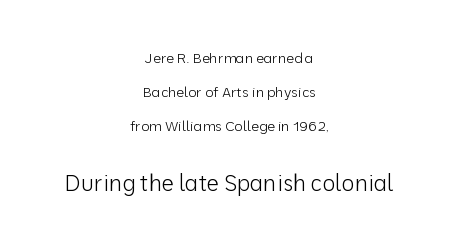
Q: Is the text bold? A: No.
Q: Is the text italic (slanted)? A: No, it is upright.
Q: Is the text underlined? A: No.
Q: How is the paragraph aligned? A: Centered.
Q: Is the spacing between letters normal or unusually wide? A: Normal.
Q: Is the spacing between lines tight, normal or loose? A: Loose.
Q: Which block of text is set in a larger size, the first (top) or the second (bottom)? A: The second (bottom) one.
